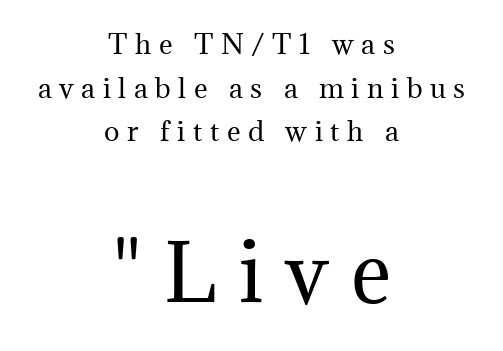
Q: Is the text bold? A: No.
Q: Is the text italic (slanted)? A: No, it is upright.
Q: Is the typeface a serif or a sans-serif typeface? A: Serif.
Q: Is the text underlined? A: No.
Q: How is the paragraph aligned? A: Centered.
Q: Is the spacing between letters normal or unusually wide? A: Unusually wide.
Q: Is the spacing between lines tight, normal or loose? A: Normal.
Q: Which block of text is set in a larger size, the first (top) or the second (bottom)? A: The second (bottom) one.
Q: Width (condensed, normal, or wide)? A: Normal.
Q: Stroke contrast? A: Medium.
Q: x-height? A: Medium.
Q: Monospaced? A: No.
